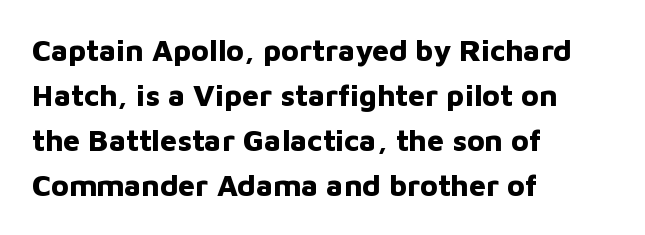
The image shows 30 px bold sans-serif type, upright; set left-aligned, normal line spacing (1.5x), normal letter spacing, not underlined; low stroke contrast and a medium x-height.
